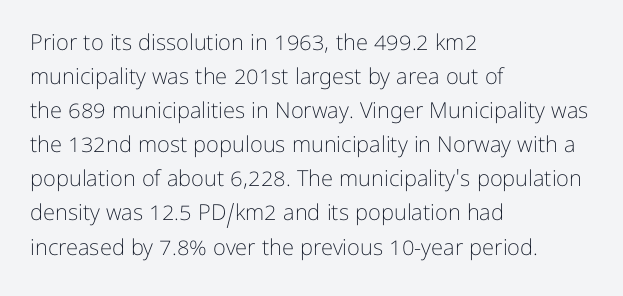
{"italic": "no", "bold": "no", "underline": "no", "align": "left", "line_spacing": "normal", "line_spacing_ratio": 1.55, "letter_spacing": "normal", "letter_spacing_em": 0.0, "glyph_px": 22}
